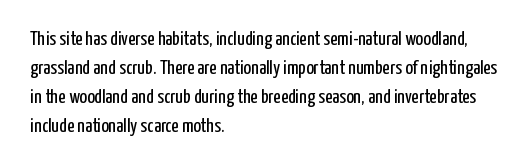
{"italic": "no", "bold": "no", "underline": "no", "align": "left", "line_spacing": "normal", "line_spacing_ratio": 1.45, "letter_spacing": "normal", "letter_spacing_em": 0.0, "glyph_px": 20}
